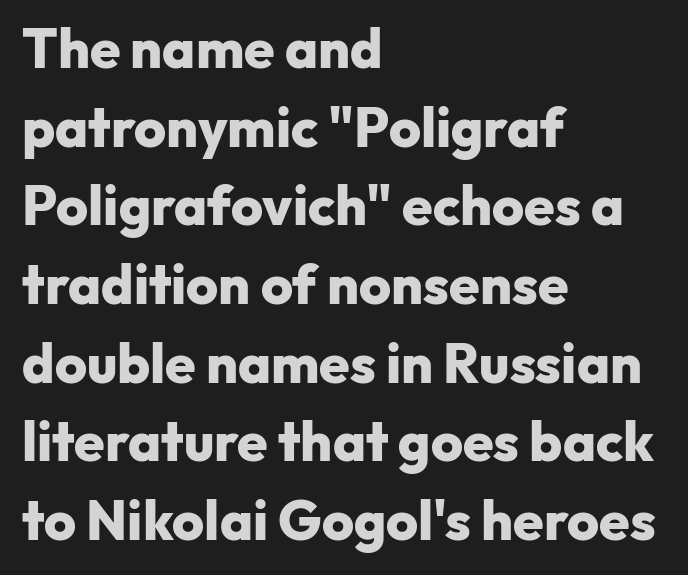
{"serif": "no", "italic": "no", "bold": "yes", "weight": "heavy", "width": "normal", "stroke_contrast": "low", "x_height": "medium", "monospaced": "no", "underline": "no", "align": "left", "line_spacing": "normal", "line_spacing_ratio": 1.43, "letter_spacing": "normal", "letter_spacing_em": 0.0, "glyph_px": 55}
